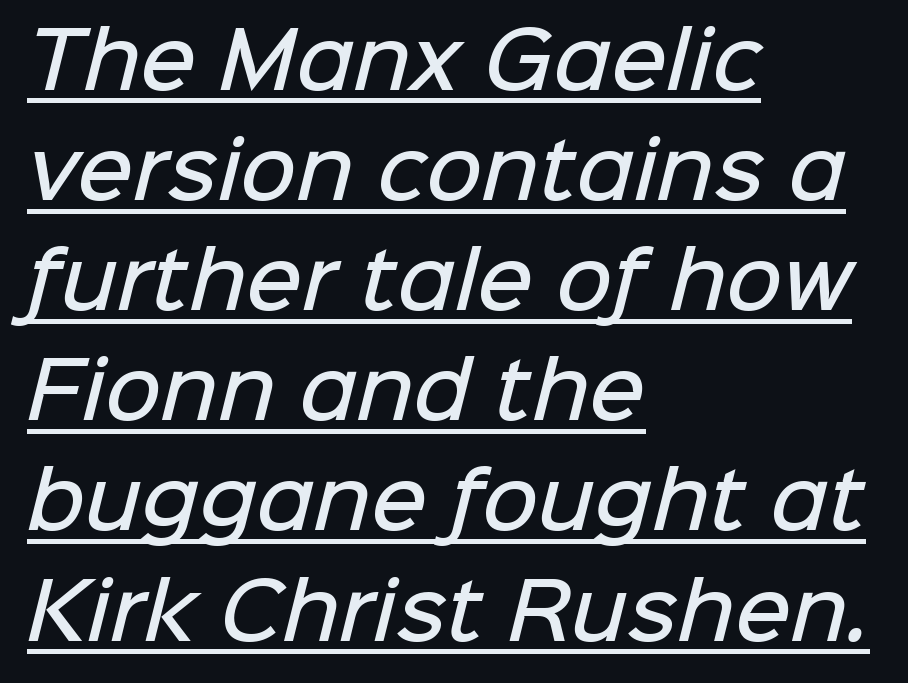
{"serif": "no", "bold": "semi", "weight": "semibold", "width": "normal", "stroke_contrast": "low", "x_height": "medium", "monospaced": "no", "underline": "yes", "align": "left", "line_spacing": "normal", "line_spacing_ratio": 1.43, "letter_spacing": "normal", "letter_spacing_em": 0.0, "glyph_px": 77}
